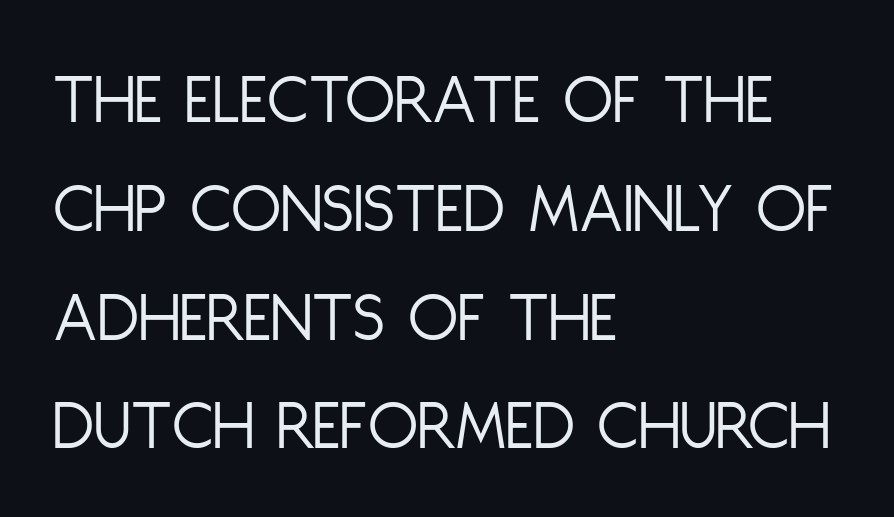
The image shows 73 px light, condensed sans-serif type, upright; set left-aligned, normal line spacing (1.49x), normal letter spacing, not underlined; low stroke contrast and a large x-height.
